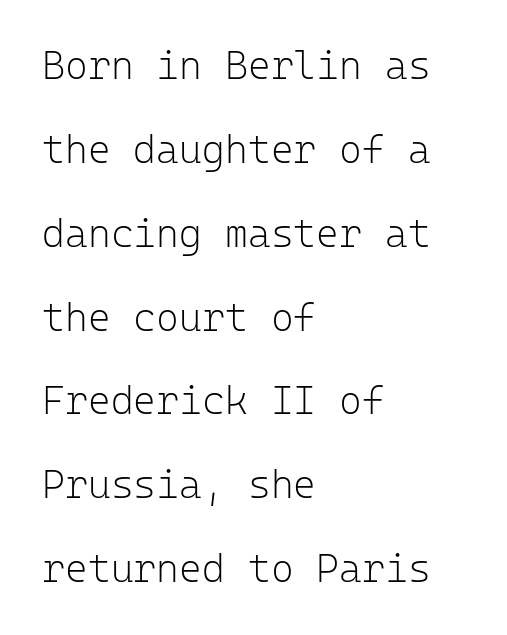
Q: Is the text bold? A: No.
Q: Is the text italic (slanted)? A: No, it is upright.
Q: Is the typeface a serif or a sans-serif typeface? A: Sans-serif.
Q: Is the text underlined? A: No.
Q: How is the paragraph aligned? A: Left-aligned.
Q: Is the spacing between letters normal or unusually wide? A: Normal.
Q: Is the spacing between lines tight, normal or loose? A: Loose.
Q: Width (condensed, normal, or wide)? A: Normal.
Q: Stroke contrast? A: Low.
Q: x-height? A: Medium.
Q: Monospaced? A: Yes.
